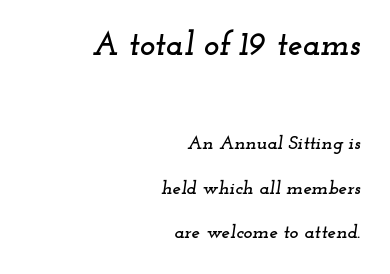
{"serif": "yes", "italic": "yes", "lean": "right", "slant_degrees": 12, "width": "wide", "stroke_contrast": "low", "x_height": "small", "monospaced": "no", "underline": "no", "align": "right", "line_spacing": "loose", "line_spacing_ratio": 2.35, "letter_spacing": "normal", "letter_spacing_em": 0.0, "larger_block": "first", "size_ratio": 1.74, "glyph_px": 33}
